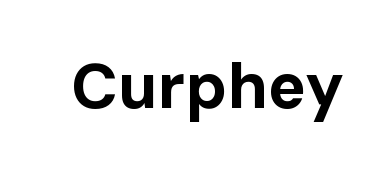
Is the letter spacing exaggerated? No — it looks like the ordinary default. Honestly, there is no underline to notice here at all. Is this a fixed-width face? No — the glyphs have proportional, varying widths. This sample uses a sans-serif face. Every character sits straight up, as roman type does.
